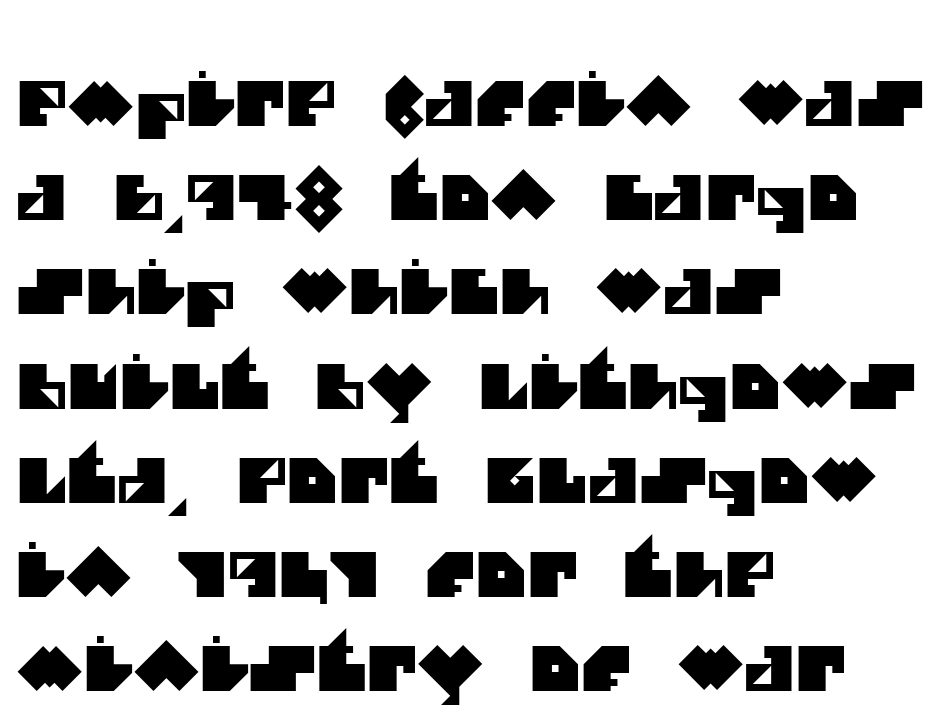
The image shows 62 px sans-serif type; set left-aligned, normal line spacing (1.52x), normal letter spacing, not underlined; medium stroke contrast and a large x-height.
